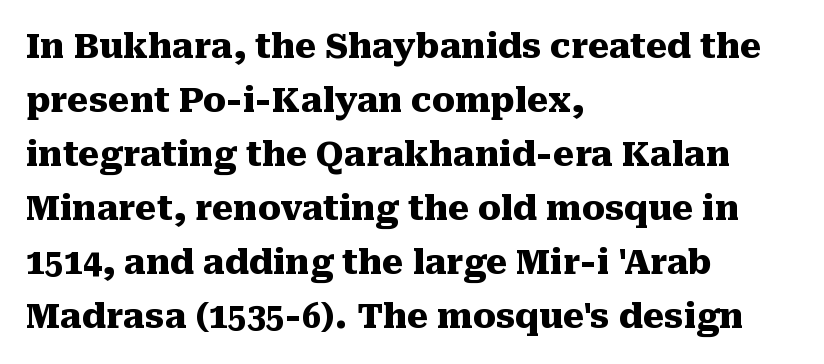
Spacing verdict: proportional, widths tailored to each character. The text block is weighted toward the left margin, trailing off unevenly rightward. Descenders are the only things crossing below the line. Type style note: has serifs. Stroke thickness is high; the sample reads as a true bold. Summary of vertical rhythm: regular, with standard interline spacing.
